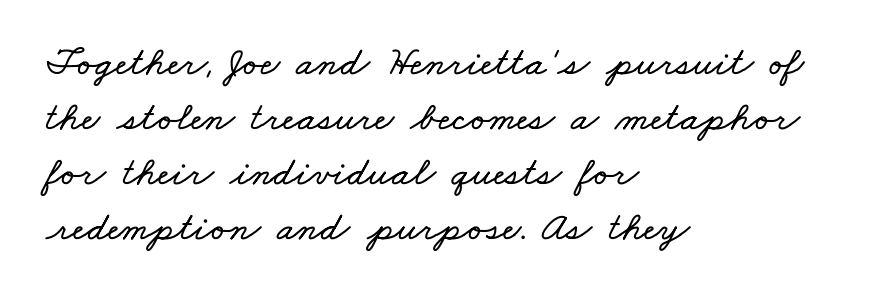
The image shows 41 px wide type; set left-aligned, normal line spacing (1.34x), normal letter spacing, not underlined; low stroke contrast and a small x-height.
